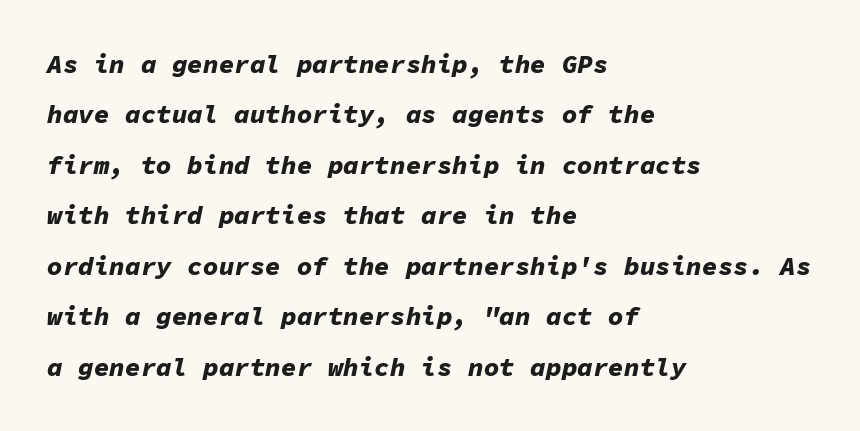
In terms of letterspacing, this is plain default setting. Horizontally, the lines are justified to the leading edge only. Looking at the ascenders, they clearly lean. Each row of text sits above clean, open space. How would I describe the line gaps? Wide and relaxed.
